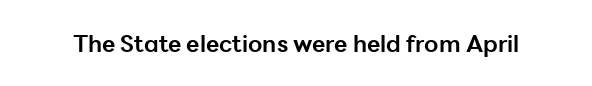
{"italic": "no", "bold": "yes", "underline": "no", "letter_spacing": "normal", "letter_spacing_em": 0.0, "glyph_px": 23}
